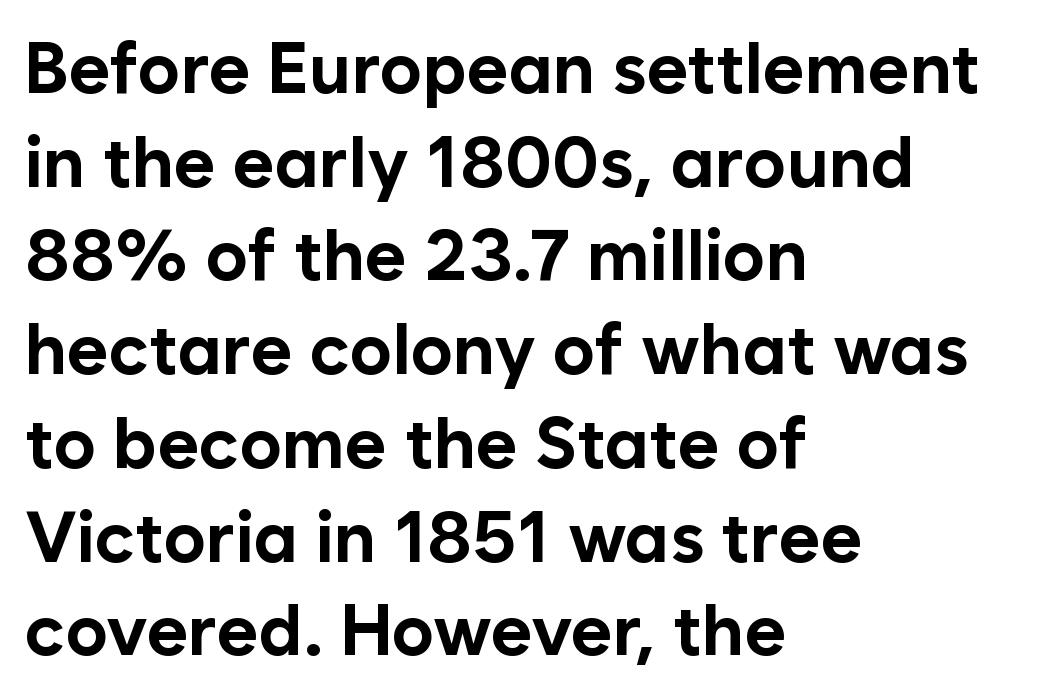
The image shows 71 px bold sans-serif type, upright; set left-aligned, normal line spacing (1.32x), normal letter spacing, not underlined; low stroke contrast and a medium x-height.
